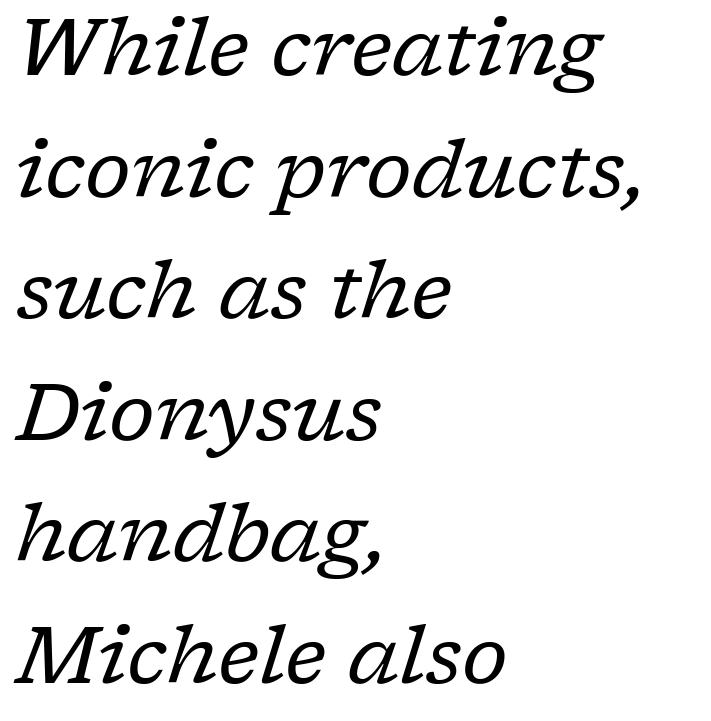
{"serif": "yes", "italic": "yes", "lean": "right", "slant_degrees": 17, "bold": "no", "weight": "regular", "width": "normal", "stroke_contrast": "low", "x_height": "medium", "monospaced": "no", "underline": "no", "align": "left", "line_spacing": "normal", "line_spacing_ratio": 1.52, "letter_spacing": "normal", "letter_spacing_em": 0.0, "glyph_px": 80}
